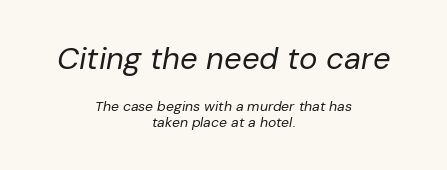
The image shows 31 px regular-weight type, italic (leaning right); set centered, tight line spacing (1.11x), normal letter spacing, not underlined; the first (top) block is 2.21x larger; low stroke contrast and a medium x-height.
